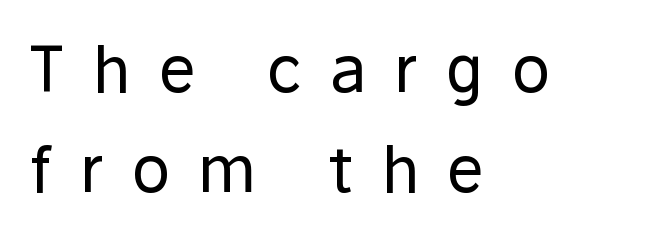
{"serif": "no", "italic": "no", "bold": "no", "weight": "regular", "width": "normal", "stroke_contrast": "low", "x_height": "medium", "monospaced": "no", "underline": "no", "align": "left", "line_spacing": "normal", "line_spacing_ratio": 1.59, "letter_spacing": "wide", "letter_spacing_em": 0.44, "glyph_px": 63}
